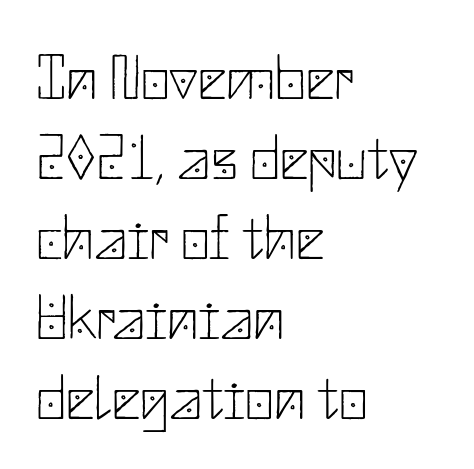
The image shows 63 px thin sans-serif type, upright; set left-aligned, normal line spacing (1.27x), normal letter spacing, not underlined; low stroke contrast and a small x-height.
